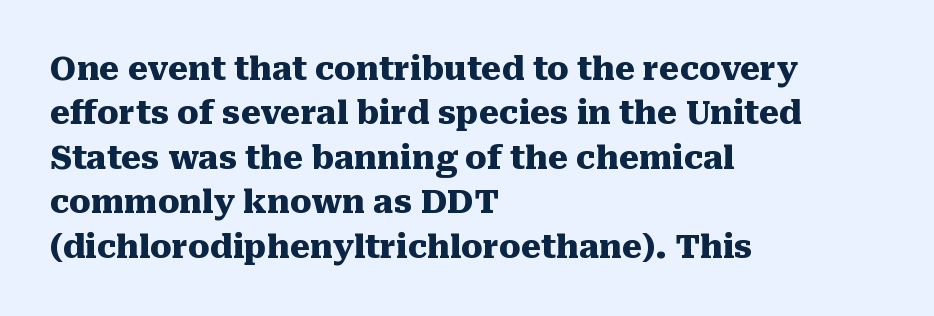
The image shows 32 px heavy serif type, upright; set left-aligned, normal line spacing (1.39x), normal letter spacing, not underlined; medium stroke contrast and a medium x-height.
